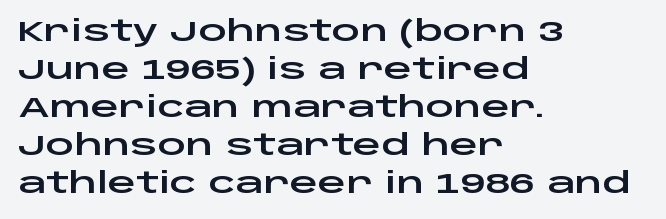
The image shows 28 px wide sans-serif type, upright; set left-aligned, normal line spacing (1.36x), normal letter spacing, not underlined; low stroke contrast and a large x-height.
